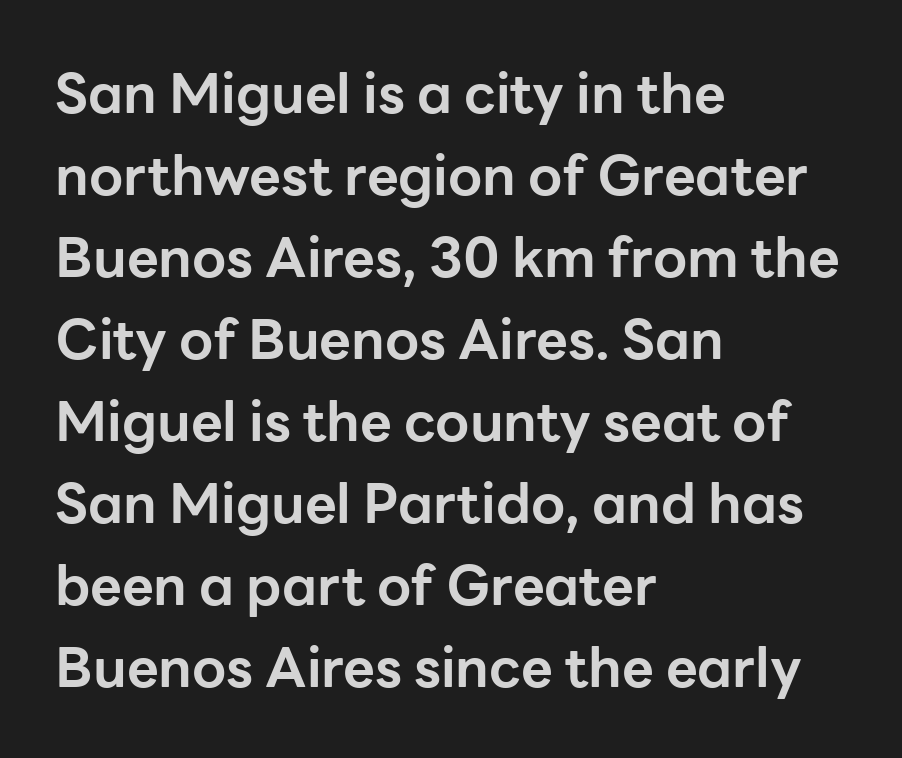
Q: Is the text bold? A: Yes.
Q: Is the text italic (slanted)? A: No, it is upright.
Q: Is the typeface a serif or a sans-serif typeface? A: Sans-serif.
Q: Is the text underlined? A: No.
Q: How is the paragraph aligned? A: Left-aligned.
Q: Is the spacing between letters normal or unusually wide? A: Normal.
Q: Is the spacing between lines tight, normal or loose? A: Normal.
Q: Width (condensed, normal, or wide)? A: Normal.
Q: Stroke contrast? A: Low.
Q: x-height? A: Medium.
Q: Monospaced? A: No.
